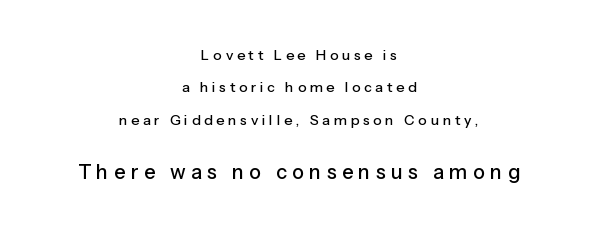
{"italic": "no", "underline": "no", "align": "center", "line_spacing": "loose", "line_spacing_ratio": 2.32, "letter_spacing": "wide", "letter_spacing_em": 0.27, "larger_block": "second", "size_ratio": 1.43, "glyph_px": 20}
